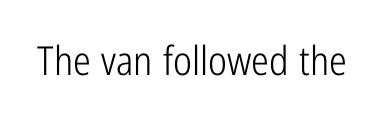
The letters stand straight up with perfectly vertical stems. The text was rendered using a sans face with plain stroke endings. Glance below the letters and you will spot only blank space. A light-to-regular cut is what we see here.
